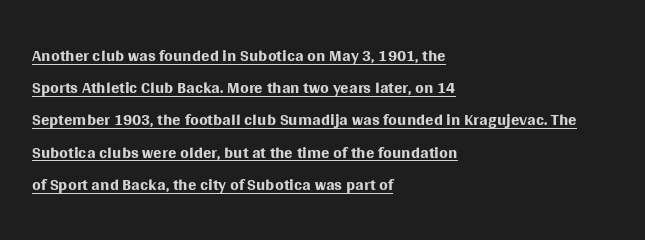
Compared with a centered layout, this one pins lines to the left instead. The sample's only ornament is a line tracing under the words. The letterforms sit at book weight or below. Spacing between characters is what you'd get straight out of the box. Evenly set lines give the paragraph a standard silhouette.
